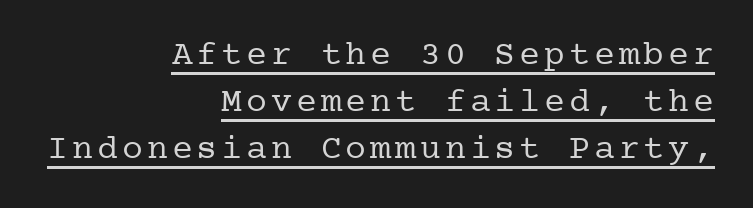
Has an underline been added? It has. One glance says typical: line gaps are just what's usual. The typeface has the unassuming heft of standard copy or less. The lines are quadded right. In terms of letterform style, serifs are clearly present.
